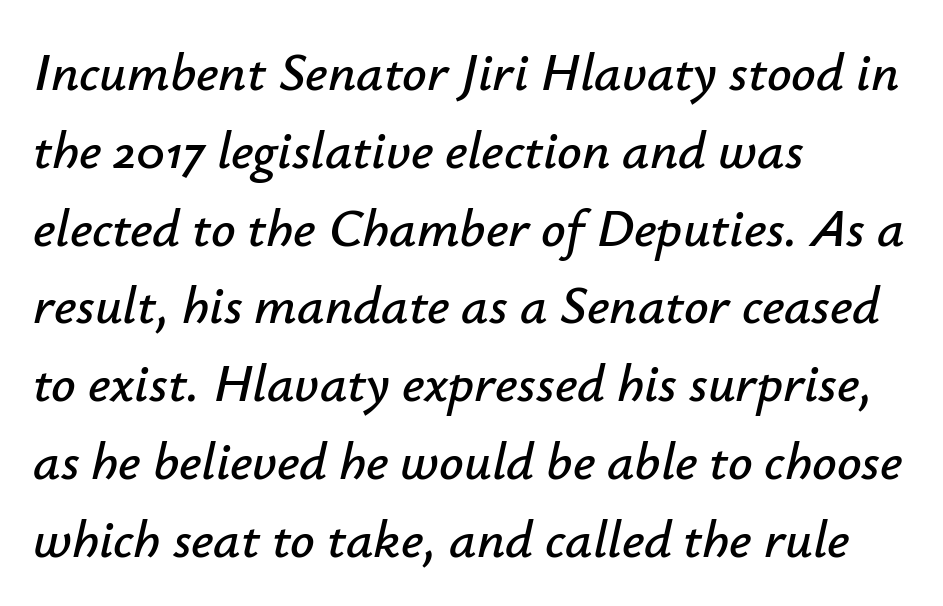
How are the letters spaced? Ordinarily, with no added tracking. Each letter keeps its own natural width here, so spacing adapts to shape. How would I describe the line gaps? Plain and ordinary. The foot of each line stays bare and open. This is oblique type, the kind used for emphasis or titles.
